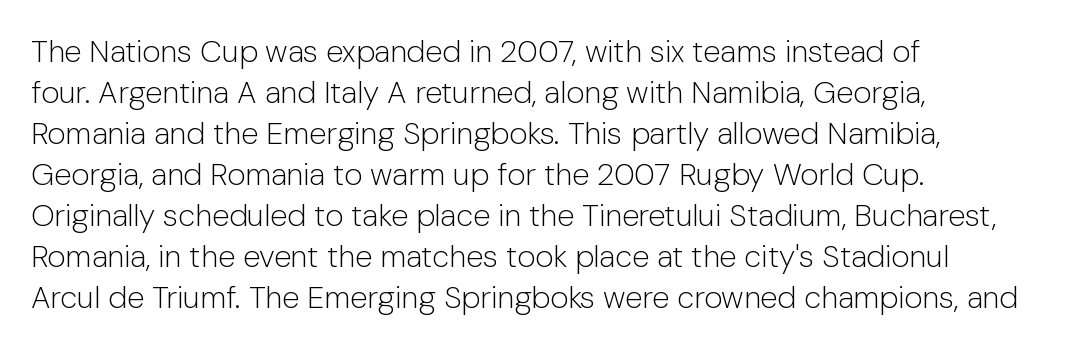
The image shows 31 px light sans-serif type, upright; set left-aligned, normal line spacing (1.32x), normal letter spacing, not underlined; low stroke contrast and a medium x-height.
